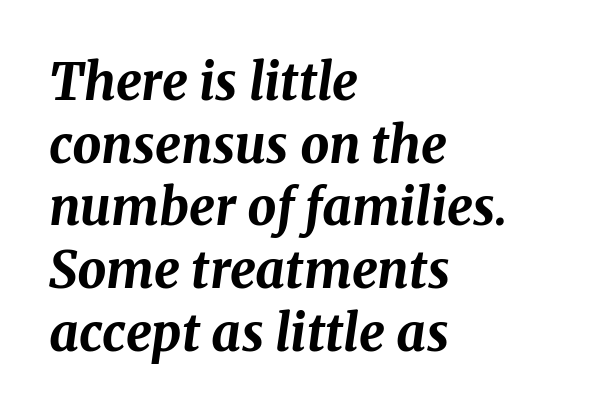
The image shows 51 px bold type, italic (leaning right); set left-aligned, line spacing 1.23x, normal letter spacing, not underlined; medium stroke contrast and a medium x-height.
